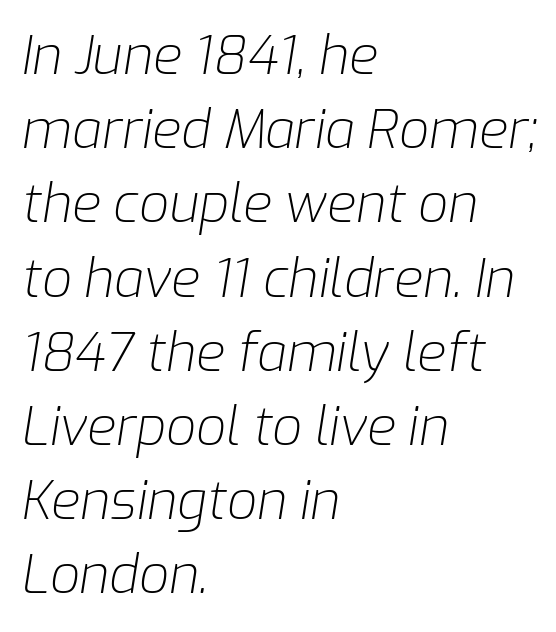
Q: Is the text bold? A: No.
Q: Is the text italic (slanted)? A: Yes, it leans right by about 9 degrees.
Q: Is the text underlined? A: No.
Q: How is the paragraph aligned? A: Left-aligned.
Q: Is the spacing between letters normal or unusually wide? A: Normal.
Q: Is the spacing between lines tight, normal or loose? A: Normal.
Q: Width (condensed, normal, or wide)? A: Normal.
Q: Stroke contrast? A: Low.
Q: x-height? A: Medium.
Q: Monospaced? A: No.
